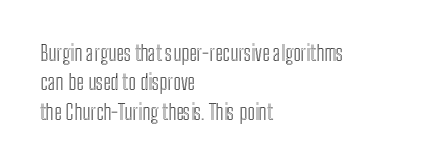
Q: Is the text italic (slanted)? A: No, it is upright.
Q: Is the text underlined? A: No.
Q: How is the paragraph aligned? A: Left-aligned.
Q: Is the spacing between letters normal or unusually wide? A: Normal.
Q: Is the spacing between lines tight, normal or loose? A: Normal.
